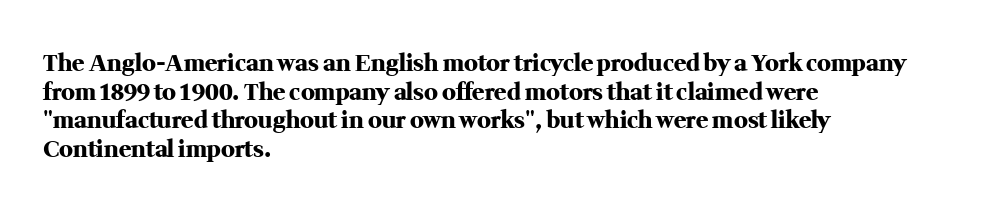
The image shows 23 px bold type, upright; set left-aligned, line spacing 1.24x, normal letter spacing, not underlined.
